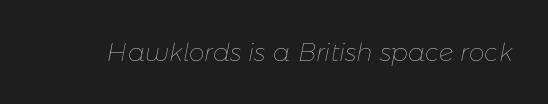
The image shows 25 px text type, italic (leaning right); set normal letter spacing, not underlined.
